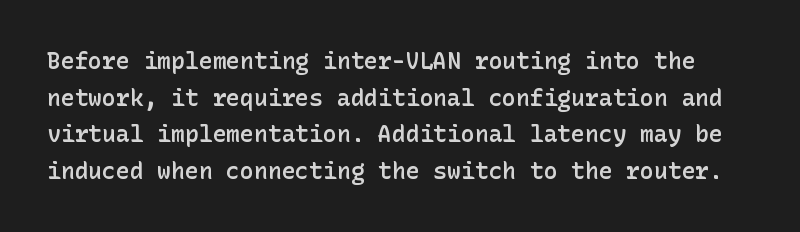
The gap between lines stays unmarked. Here the glyphs are tracked normally, forming tight word shapes. What's the leading like? Ordinary, nothing unusual. This is moderately heavy type, rendered in semibold. Ascenders rise straight up at ninety degrees.
